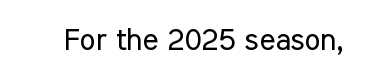
Q: Is the text bold? A: No.
Q: Is the text italic (slanted)? A: No, it is upright.
Q: Is the typeface a serif or a sans-serif typeface? A: Sans-serif.
Q: Is the text underlined? A: No.
Q: Is the spacing between letters normal or unusually wide? A: Normal.
Q: Width (condensed, normal, or wide)? A: Condensed.
Q: Stroke contrast? A: Low.
Q: x-height? A: Medium.
Q: Monospaced? A: No.
